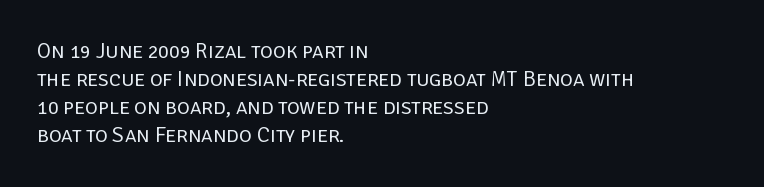
{"italic": "no", "bold": "no", "underline": "no", "align": "left", "line_spacing": "normal", "line_spacing_ratio": 1.28, "letter_spacing": "normal", "letter_spacing_em": 0.0, "glyph_px": 22}
